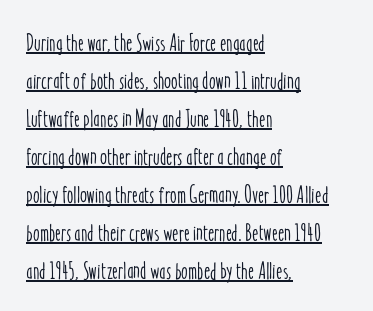
The image shows 24 px text type, upright; set left-aligned, normal line spacing (1.58x), normal letter spacing, underlined.
